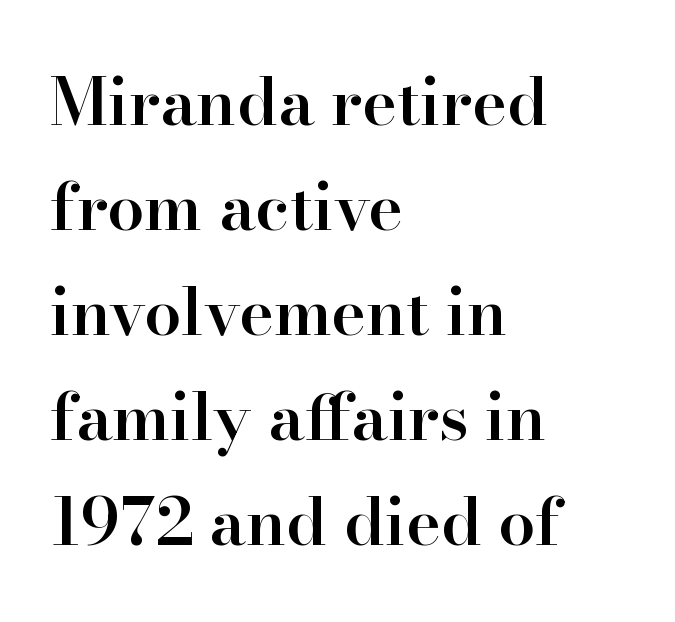
The image shows 66 px semibold serif type, upright; set left-aligned, normal line spacing (1.59x), normal letter spacing, not underlined; high stroke contrast and a small x-height.
